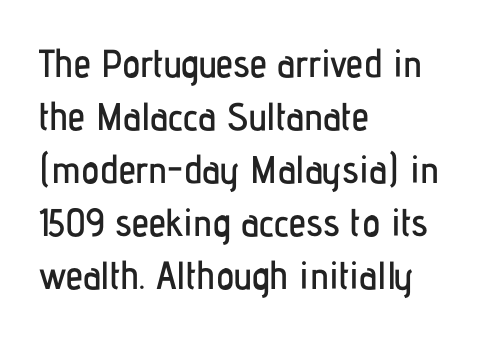
The image shows 39 px condensed sans-serif type, upright; set left-aligned, normal line spacing (1.36x), normal letter spacing, not underlined; low stroke contrast and a medium x-height.
